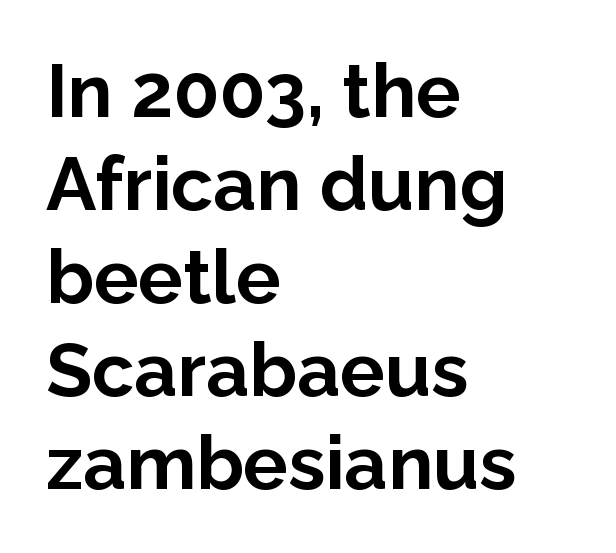
Q: Is the text bold? A: Yes.
Q: Is the text italic (slanted)? A: No, it is upright.
Q: Is the typeface a serif or a sans-serif typeface? A: Sans-serif.
Q: Is the text underlined? A: No.
Q: How is the paragraph aligned? A: Left-aligned.
Q: Is the spacing between letters normal or unusually wide? A: Normal.
Q: Width (condensed, normal, or wide)? A: Normal.
Q: Stroke contrast? A: Low.
Q: x-height? A: Medium.
Q: Monospaced? A: No.
